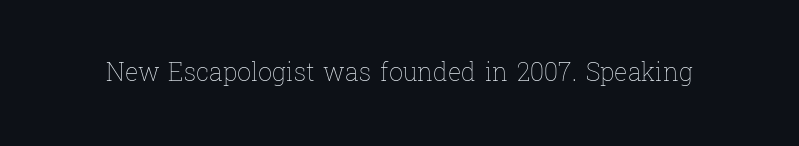
Q: Is the text bold? A: No.
Q: Is the text italic (slanted)? A: No, it is upright.
Q: Is the text underlined? A: No.
Q: Is the spacing between letters normal or unusually wide? A: Normal.
